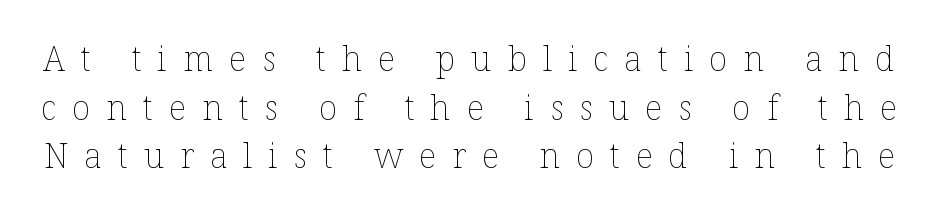
Q: Is the text bold? A: No.
Q: Is the text italic (slanted)? A: No, it is upright.
Q: Is the text underlined? A: No.
Q: Is the spacing between letters normal or unusually wide? A: Unusually wide.
Q: Is the spacing between lines tight, normal or loose? A: Normal.
Q: Width (condensed, normal, or wide)? A: Normal.
Q: Stroke contrast? A: Low.
Q: x-height? A: Medium.
Q: Monospaced? A: No.
